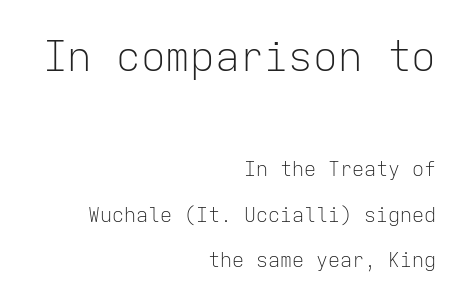
Q: Is the text bold? A: No.
Q: Is the text italic (slanted)? A: No, it is upright.
Q: Is the typeface a serif or a sans-serif typeface? A: Sans-serif.
Q: Is the text underlined? A: No.
Q: How is the paragraph aligned? A: Right-aligned.
Q: Is the spacing between letters normal or unusually wide? A: Normal.
Q: Is the spacing between lines tight, normal or loose? A: Loose.
Q: Which block of text is set in a larger size, the first (top) or the second (bottom)? A: The first (top) one.
Q: Width (condensed, normal, or wide)? A: Normal.
Q: Stroke contrast? A: Low.
Q: x-height? A: Medium.
Q: Monospaced? A: Yes.
